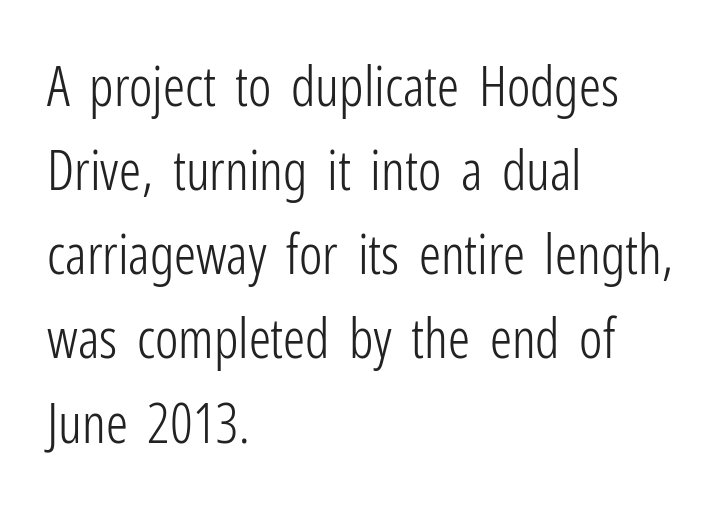
Q: Is the text bold? A: No.
Q: Is the text italic (slanted)? A: No, it is upright.
Q: Is the typeface a serif or a sans-serif typeface? A: Sans-serif.
Q: Is the text underlined? A: No.
Q: How is the paragraph aligned? A: Left-aligned.
Q: Is the spacing between letters normal or unusually wide? A: Normal.
Q: Is the spacing between lines tight, normal or loose? A: Normal.
Q: Width (condensed, normal, or wide)? A: Condensed.
Q: Stroke contrast? A: Low.
Q: x-height? A: Medium.
Q: Monospaced? A: No.
